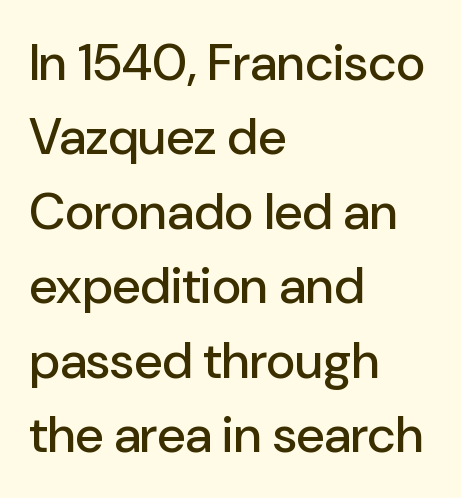
{"serif": "no", "italic": "no", "width": "normal", "stroke_contrast": "low", "x_height": "medium", "monospaced": "no", "underline": "no", "align": "left", "line_spacing": "normal", "line_spacing_ratio": 1.46, "letter_spacing": "normal", "letter_spacing_em": 0.0, "glyph_px": 51}
